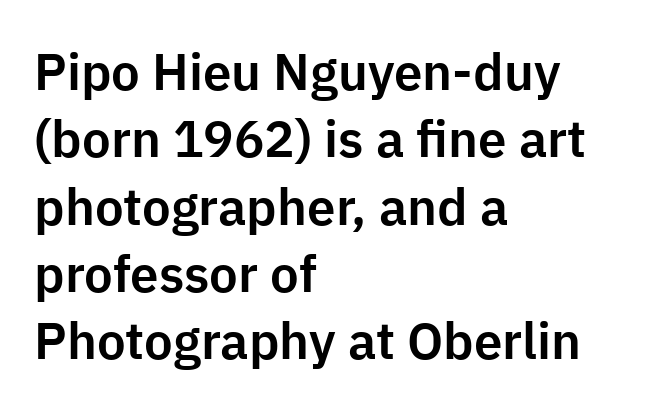
{"serif": "no", "italic": "no", "width": "normal", "stroke_contrast": "low", "x_height": "medium", "monospaced": "no", "underline": "no", "align": "left", "line_spacing": "normal", "line_spacing_ratio": 1.32, "letter_spacing": "normal", "letter_spacing_em": 0.0, "glyph_px": 51}
